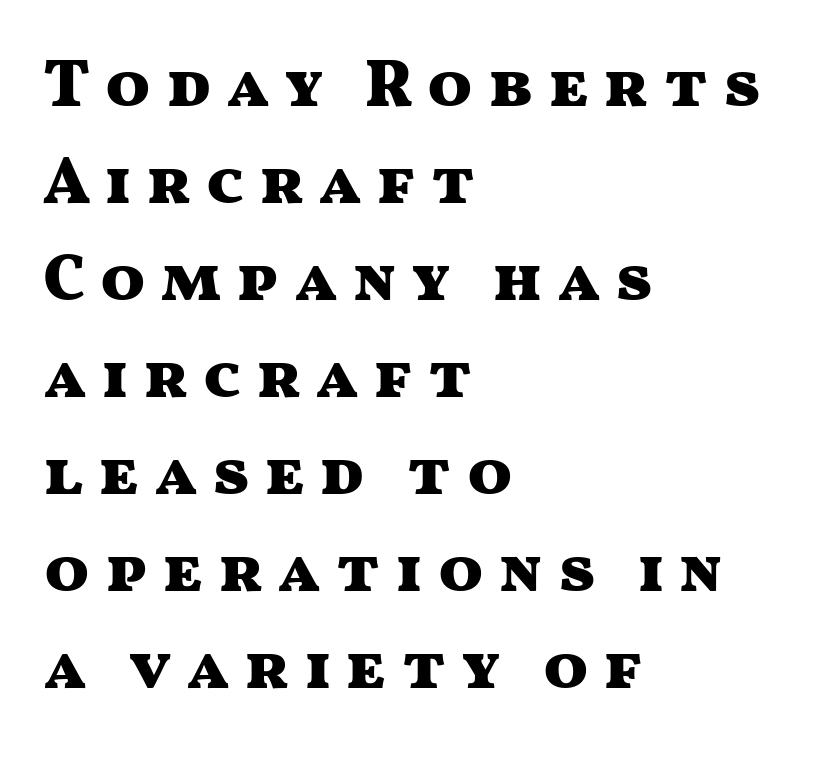
{"serif": "no", "italic": "no", "bold": "yes", "weight": "heavy", "width": "wide", "stroke_contrast": "medium", "x_height": "medium", "monospaced": "no", "underline": "no", "align": "left", "line_spacing": "normal", "line_spacing_ratio": 1.47, "letter_spacing": "wide", "letter_spacing_em": 0.21, "glyph_px": 66}
